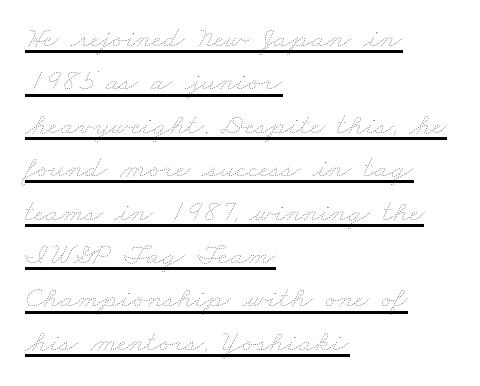
Q: Is the text bold? A: No.
Q: Is the text underlined? A: Yes.
Q: How is the paragraph aligned? A: Left-aligned.
Q: Is the spacing between letters normal or unusually wide? A: Normal.
Q: Is the spacing between lines tight, normal or loose? A: Normal.
Q: Width (condensed, normal, or wide)? A: Wide.
Q: Stroke contrast? A: Low.
Q: x-height? A: Small.
Q: Monospaced? A: No.
